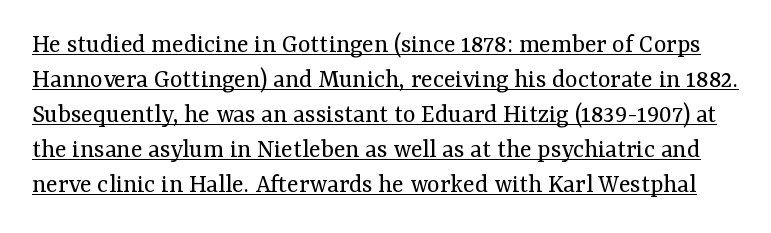
The image shows 27 px text type, upright; set normal line spacing (1.3x), normal letter spacing, underlined.
